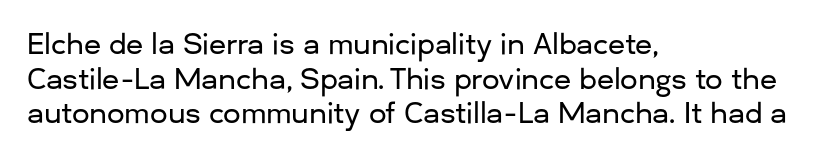
{"serif": "no", "italic": "no", "width": "normal", "stroke_contrast": "low", "x_height": "medium", "monospaced": "no", "underline": "no", "align": "left", "line_spacing_ratio": 1.24, "letter_spacing": "normal", "letter_spacing_em": 0.0, "glyph_px": 28}
